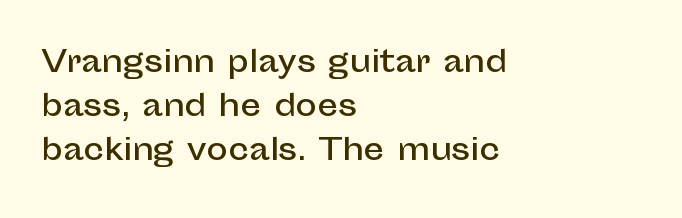
The rag falls on the right side of this text block. Is there any slant? The stems are plumb. These lines are rendered in a variable-pitch font. The block of text has a typical density, with ordinary space between rows.
